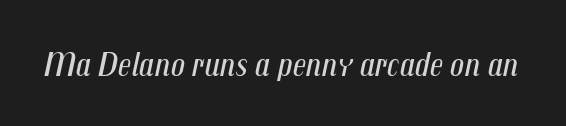
The image shows 35 px regular-weight, condensed type, italic (leaning right); set normal letter spacing, not underlined; medium stroke contrast and a medium x-height.
